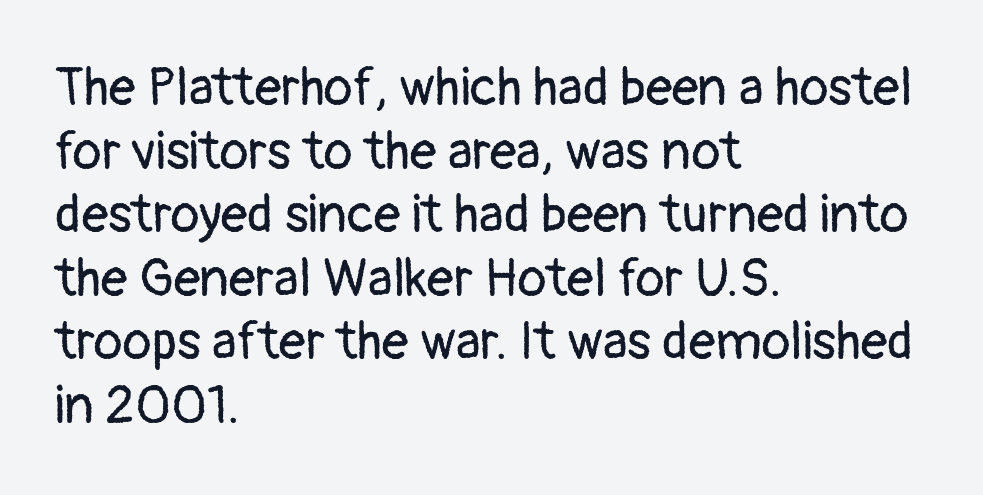
The image shows 53 px regular-weight sans-serif type, upright; set left-aligned, line spacing 1.2x, normal letter spacing, not underlined; low stroke contrast and a medium x-height.
